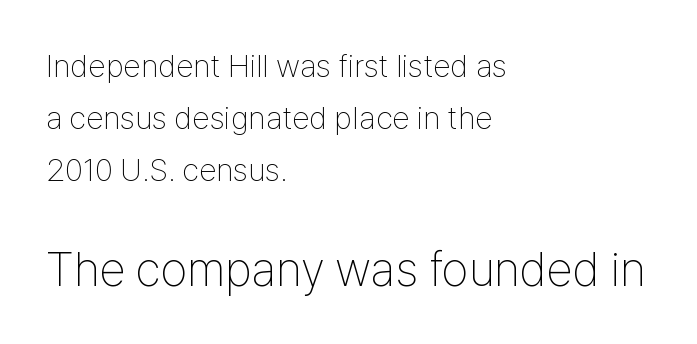
Q: Is the text bold? A: No.
Q: Is the text italic (slanted)? A: No, it is upright.
Q: Is the typeface a serif or a sans-serif typeface? A: Sans-serif.
Q: Is the text underlined? A: No.
Q: How is the paragraph aligned? A: Left-aligned.
Q: Is the spacing between letters normal or unusually wide? A: Normal.
Q: Is the spacing between lines tight, normal or loose? A: Normal.
Q: Which block of text is set in a larger size, the first (top) or the second (bottom)? A: The second (bottom) one.
Q: Width (condensed, normal, or wide)? A: Condensed.
Q: Stroke contrast? A: Low.
Q: x-height? A: Medium.
Q: Monospaced? A: No.
